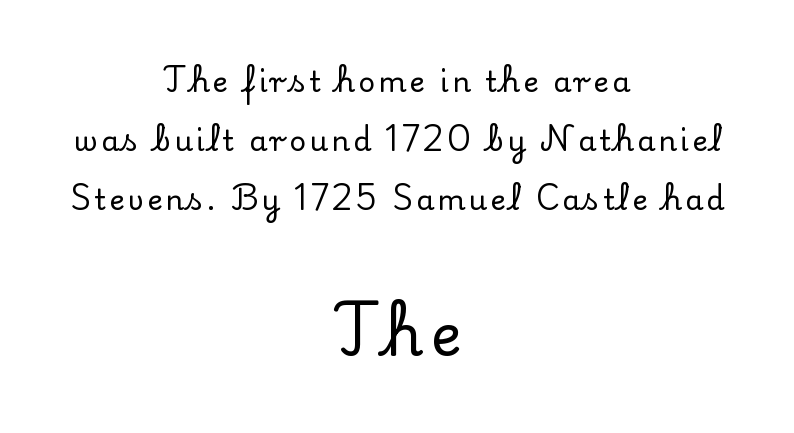
Serif or sans? Serif — the stroke terminals have little feet. If you measured baseline to baseline, you'd find a long distance. These lines are rendered in a variable-pitch font. This rendering uses center alignment, leaving both contours irregular but symmetric. If you drew a line through each stem, it would be perfectly vertical.
